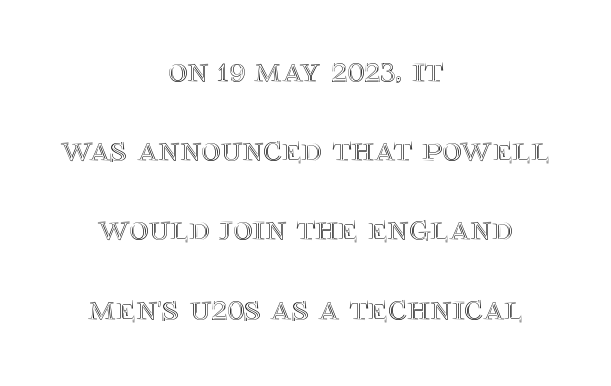
Q: Is the text italic (slanted)? A: No, it is upright.
Q: Is the text underlined? A: No.
Q: How is the paragraph aligned? A: Centered.
Q: Is the spacing between letters normal or unusually wide? A: Normal.
Q: Is the spacing between lines tight, normal or loose? A: Loose.
Q: Width (condensed, normal, or wide)? A: Normal.
Q: x-height? A: Large.
Q: Monospaced? A: No.
